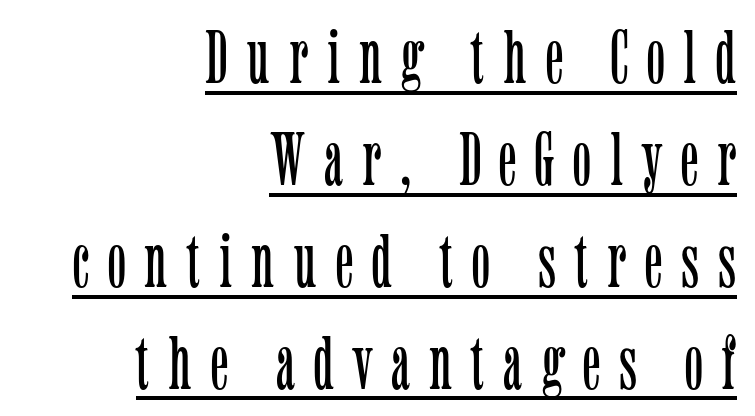
A serif font was chosen for this passage. Casual observation: everything's shoved over to the right. Quick note: interline space is typical. Beneath each row of characters lies a ruled line. Is this a fixed-width face? No — the glyphs have proportional, varying widths.
